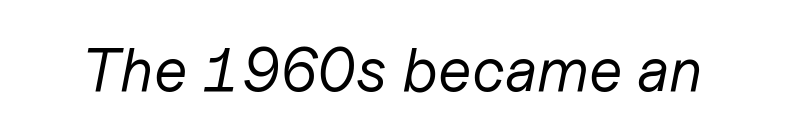
The image shows 61 px regular-weight type, italic (leaning right); set normal letter spacing, not underlined; low stroke contrast and a medium x-height.
